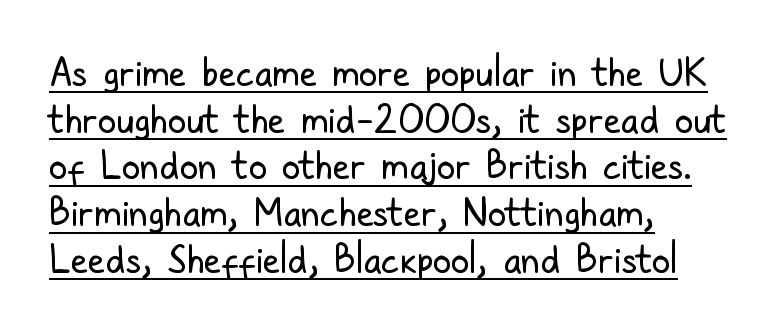
Q: Is the text bold? A: No.
Q: Is the text italic (slanted)? A: No, it is upright.
Q: Is the typeface a serif or a sans-serif typeface? A: Sans-serif.
Q: Is the text underlined? A: Yes.
Q: How is the paragraph aligned? A: Left-aligned.
Q: Is the spacing between letters normal or unusually wide? A: Normal.
Q: Width (condensed, normal, or wide)? A: Condensed.
Q: Stroke contrast? A: Low.
Q: x-height? A: Medium.
Q: Monospaced? A: No.
